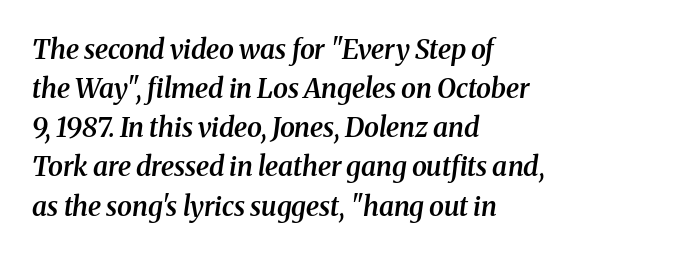
Q: Is the text bold? A: Semi-bold.
Q: Is the text italic (slanted)? A: Yes, it leans right by about 8 degrees.
Q: Is the text underlined? A: No.
Q: How is the paragraph aligned? A: Left-aligned.
Q: Is the spacing between letters normal or unusually wide? A: Normal.
Q: Is the spacing between lines tight, normal or loose? A: Normal.
